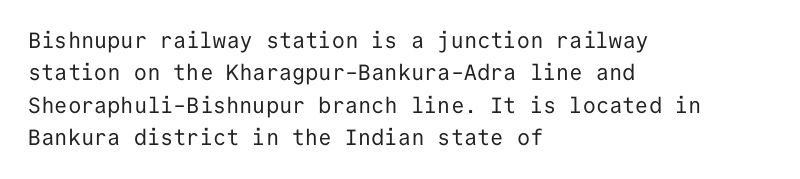
The image shows 22 px text type, upright; set left-aligned, normal line spacing (1.47x), normal letter spacing, not underlined.
